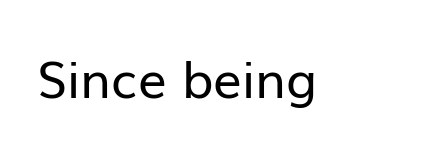
{"serif": "no", "italic": "no", "bold": "no", "weight": "regular", "width": "normal", "stroke_contrast": "low", "x_height": "medium", "monospaced": "no", "underline": "no", "letter_spacing": "normal", "letter_spacing_em": 0.0, "glyph_px": 51}
